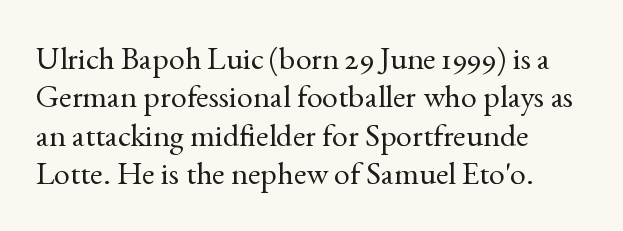
The image shows 32 px regular-weight serif type, upright; set left-aligned, line spacing 1.2x, normal letter spacing, not underlined; a small x-height.
